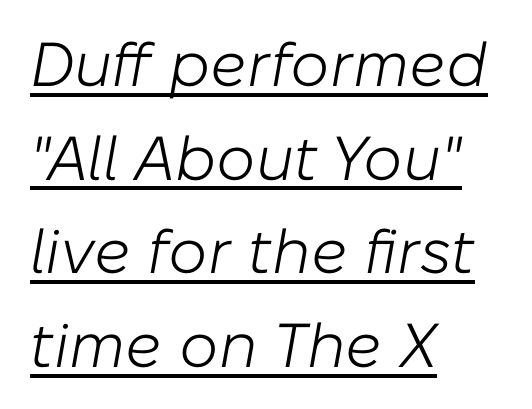
The image shows 62 px light type, italic (leaning right); set left-aligned, normal line spacing (1.51x), normal letter spacing, underlined; low stroke contrast and a medium x-height.
